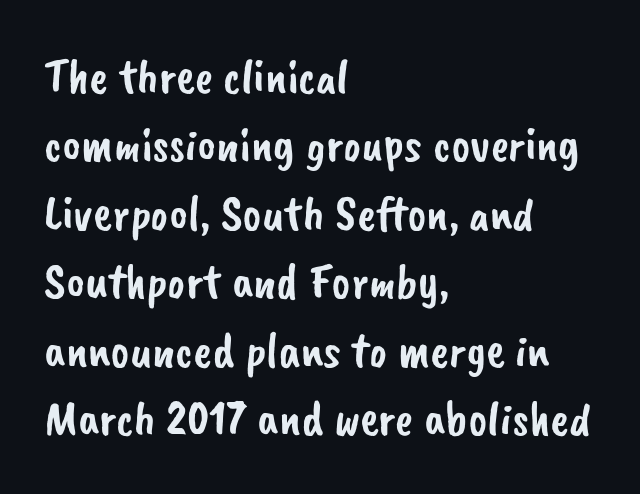
The image shows 50 px sans-serif type; set left-aligned, normal line spacing (1.37x), normal letter spacing, not underlined; low stroke contrast and a small x-height.
